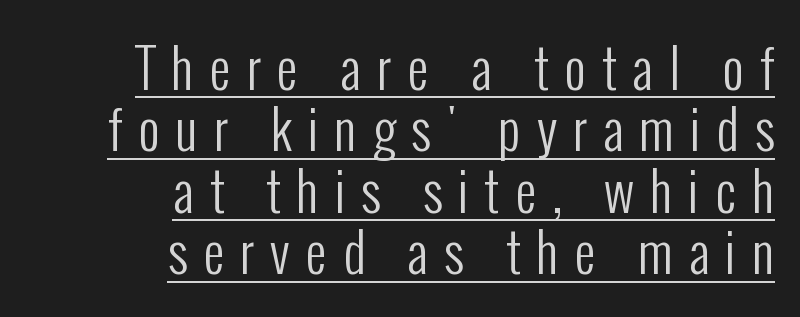
You could not count columns in this text — the font is proportionally spaced. Each line of the rendering has a horizontal stroke beneath the glyphs. This is not heavy type; no bold has been used. Ordinary non-slanted type is in use. Look at the bottom of the vertical strokes: they stop flat, with no serifs.
